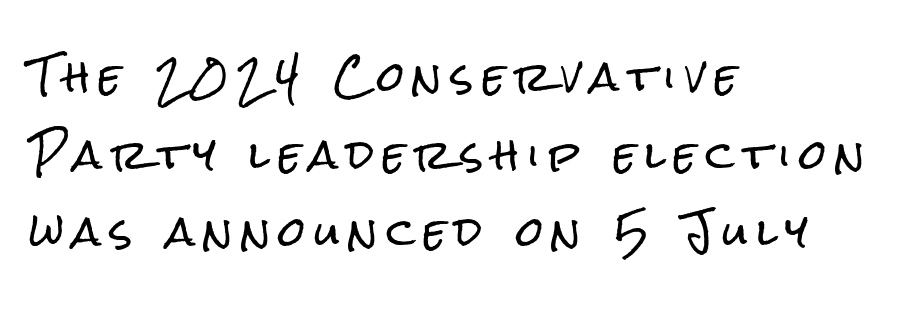
{"serif": "no", "italic": "no", "width": "condensed", "stroke_contrast": "low", "x_height": "medium", "monospaced": "no", "underline": "no", "align": "left", "line_spacing": "loose", "line_spacing_ratio": 1.99, "letter_spacing": "wide", "letter_spacing_em": 0.23, "glyph_px": 39}
